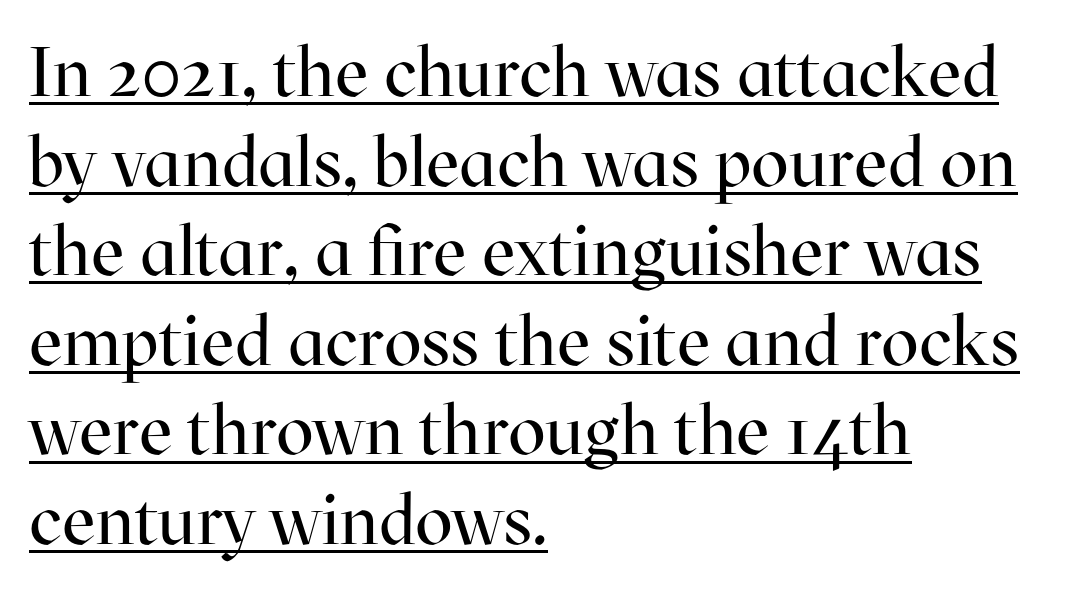
Do the characters align in a grid? No, the font is proportional. Reading down the column, the eye jumps a familiar distance to each next line. Students, note that the glyphs here touch the page at normal intervals. Line starts are locked; line ends wander. Every word sits above its own underline. No extra ink here — the face is not bold.
